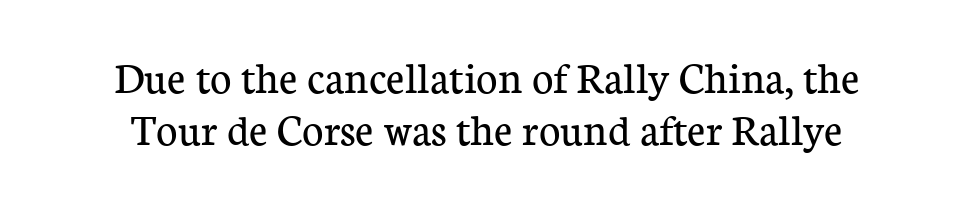
{"serif": "yes", "italic": "no", "bold": "no", "weight": "regular", "width": "normal", "stroke_contrast": "low", "x_height": "medium", "monospaced": "no", "underline": "no", "align": "center", "line_spacing": "tight", "line_spacing_ratio": 1.14, "letter_spacing": "normal", "letter_spacing_em": 0.0, "glyph_px": 46}
